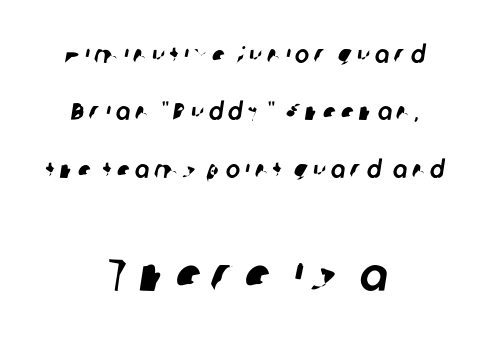
The image shows 47 px sans-serif type; set centered, loose line spacing (2.39x), unusually wide letter spacing (+0.2 em), not underlined; the second (bottom) block is 1.96x larger; low stroke contrast and a medium x-height.
